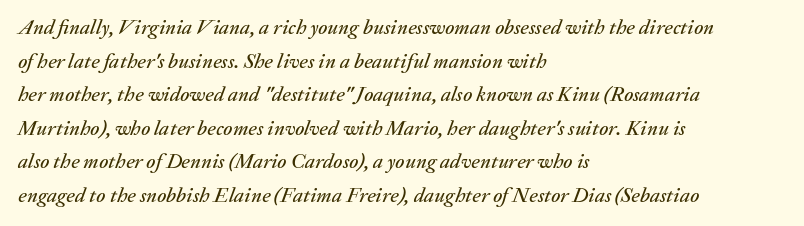
Q: Is the text italic (slanted)? A: Yes, it leans right by about 20 degrees.
Q: Is the text underlined? A: No.
Q: How is the paragraph aligned? A: Left-aligned.
Q: Is the spacing between letters normal or unusually wide? A: Normal.
Q: Is the spacing between lines tight, normal or loose? A: Normal.
